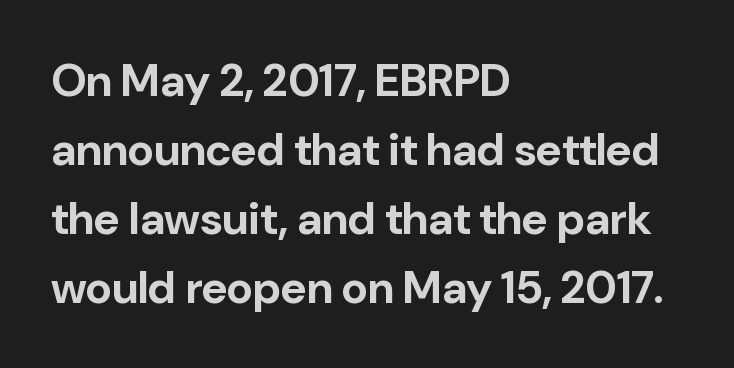
The image shows 45 px bold sans-serif type, upright; set left-aligned, normal line spacing (1.53x), normal letter spacing, not underlined; low stroke contrast and a medium x-height.
